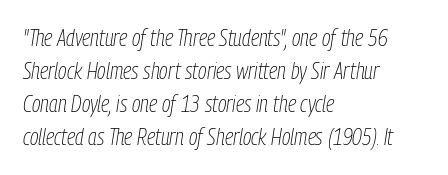
{"italic": "yes", "lean": "right", "slant_degrees": 9, "bold": "no", "underline": "no", "align": "left", "line_spacing": "normal", "line_spacing_ratio": 1.44, "letter_spacing": "normal", "letter_spacing_em": 0.0, "glyph_px": 23}
